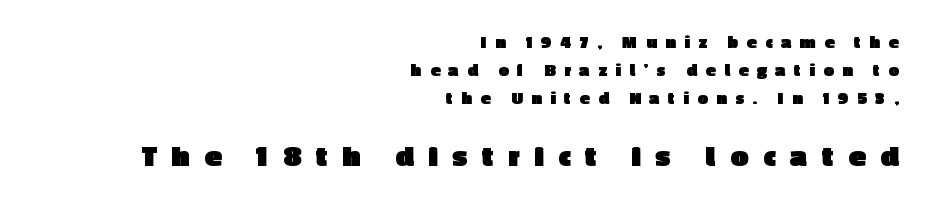
The image shows 31 px heavy sans-serif type, upright; set right-aligned, normal line spacing (1.55x), unusually wide letter spacing (+0.49 em), not underlined; the second (bottom) block is 1.72x larger; a medium x-height.
